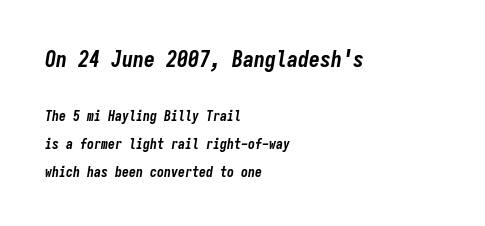
{"italic": "yes", "lean": "right", "slant_degrees": 9, "bold": "yes", "underline": "no", "align": "left", "line_spacing": "loose", "line_spacing_ratio": 2.0, "letter_spacing": "normal", "letter_spacing_em": 0.0, "larger_block": "first", "size_ratio": 1.57, "glyph_px": 22}
